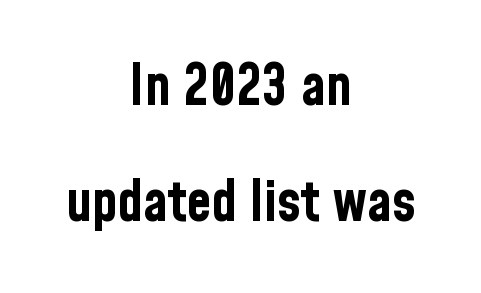
{"serif": "no", "italic": "no", "bold": "yes", "weight": "bold", "width": "condensed", "stroke_contrast": "low", "x_height": "medium", "monospaced": "no", "underline": "no", "align": "center", "line_spacing": "loose", "line_spacing_ratio": 2.07, "letter_spacing": "normal", "letter_spacing_em": 0.0, "glyph_px": 56}
